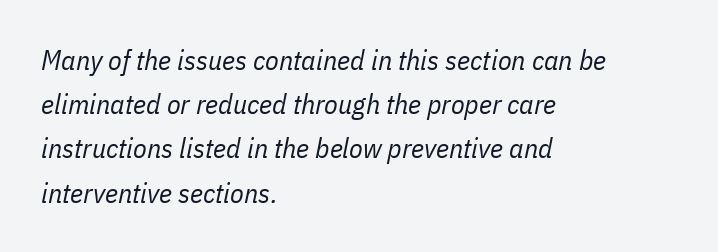
Stem width sits at or under what a default text font uses. Proportional: the letters do not fall into vertical columns. This sample uses plain, unmodified letter spacing. What's the leading like? Ordinary, nothing unusual.
